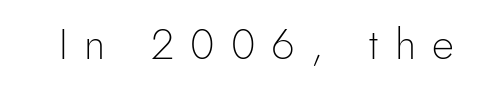
Regarding serifs, this sample does without them. Unlike italic type, these characters show no tilt at all. Is the type heavy? It reads as light-to-regular instead. The space directly below the letters is spotless. Each word looks stretched out because of the extra space between its letters.
